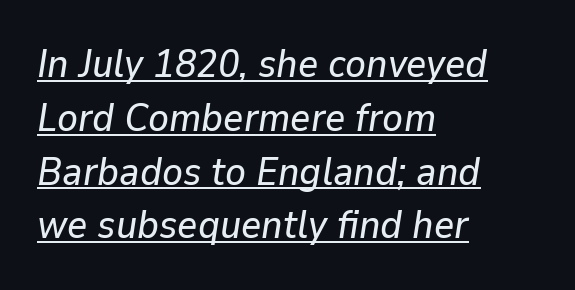
Q: Is the text italic (slanted)? A: Yes, it leans right by about 9 degrees.
Q: Is the text underlined? A: Yes.
Q: How is the paragraph aligned? A: Left-aligned.
Q: Is the spacing between letters normal or unusually wide? A: Normal.
Q: Is the spacing between lines tight, normal or loose? A: Normal.
Q: Width (condensed, normal, or wide)? A: Normal.
Q: Stroke contrast? A: Low.
Q: x-height? A: Medium.
Q: Monospaced? A: No.
